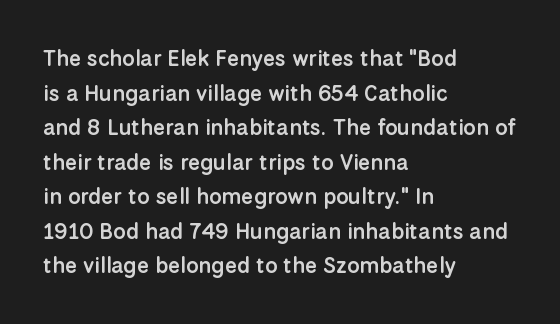
Q: Is the text bold? A: Semi-bold.
Q: Is the text italic (slanted)? A: No, it is upright.
Q: Is the text underlined? A: No.
Q: How is the paragraph aligned? A: Left-aligned.
Q: Is the spacing between letters normal or unusually wide? A: Normal.
Q: Is the spacing between lines tight, normal or loose? A: Normal.
